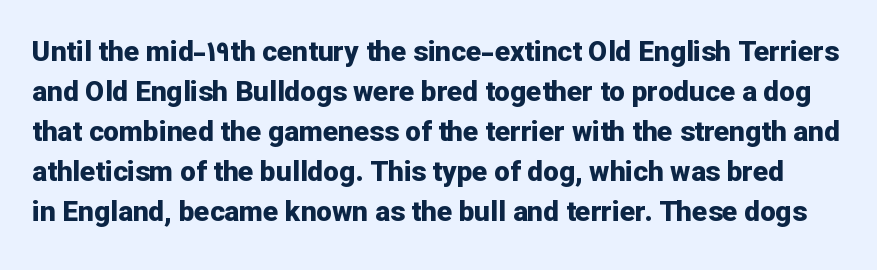
{"serif": "no", "italic": "no", "bold": "yes", "weight": "bold", "width": "normal", "stroke_contrast": "low", "x_height": "medium", "monospaced": "no", "underline": "no", "line_spacing": "normal", "line_spacing_ratio": 1.43, "letter_spacing": "normal", "letter_spacing_em": 0.0, "glyph_px": 28}
